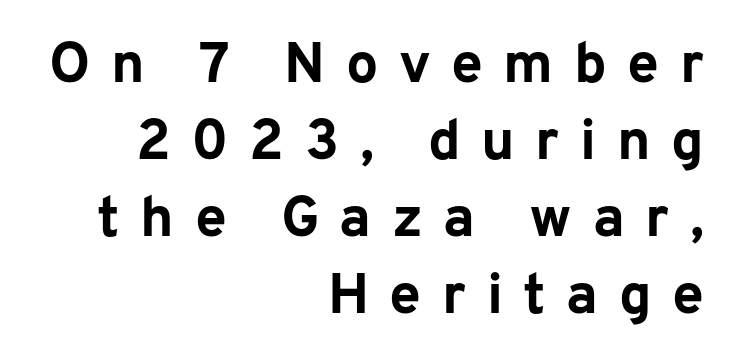
These words are printed bold, with thick strokes throughout. Where is the straight margin? On the right. Characters follow at a spacing far wider than the type designer built in. This sample has the flowing, uneven cadence of proportional lettering. Underlining? Definitely not there. The letters stand upright; this is a roman face.
